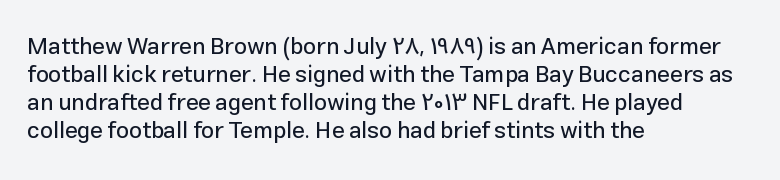
Look at the tracking — it's just the regular setting, nothing added. Caption: multi-line text, flush left, ragged right. Notice how the stems are strictly vertical — no italics here. A clean baseline with only descenders dipping below it.
